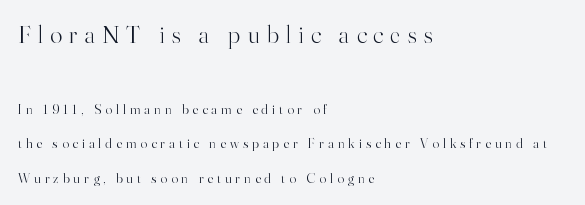
Q: Is the text bold? A: No.
Q: Is the text italic (slanted)? A: No, it is upright.
Q: Is the text underlined? A: No.
Q: How is the paragraph aligned? A: Left-aligned.
Q: Is the spacing between letters normal or unusually wide? A: Unusually wide.
Q: Is the spacing between lines tight, normal or loose? A: Loose.
Q: Which block of text is set in a larger size, the first (top) or the second (bottom)? A: The first (top) one.
